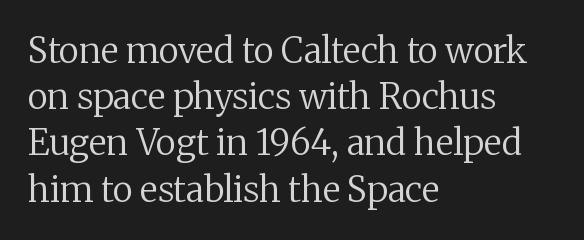
The image shows 35 px regular-weight serif type, upright; set left-aligned, normal line spacing (1.32x), normal letter spacing, not underlined; medium stroke contrast and a medium x-height.
